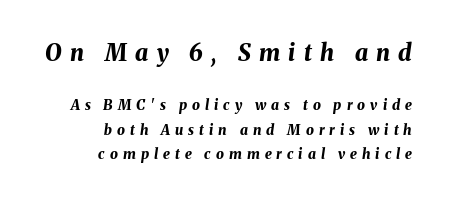
Q: Is the text bold? A: Yes.
Q: Is the text italic (slanted)? A: Yes, it leans right by about 8 degrees.
Q: Is the text underlined? A: No.
Q: How is the paragraph aligned? A: Right-aligned.
Q: Is the spacing between letters normal or unusually wide? A: Unusually wide.
Q: Which block of text is set in a larger size, the first (top) or the second (bottom)? A: The first (top) one.
